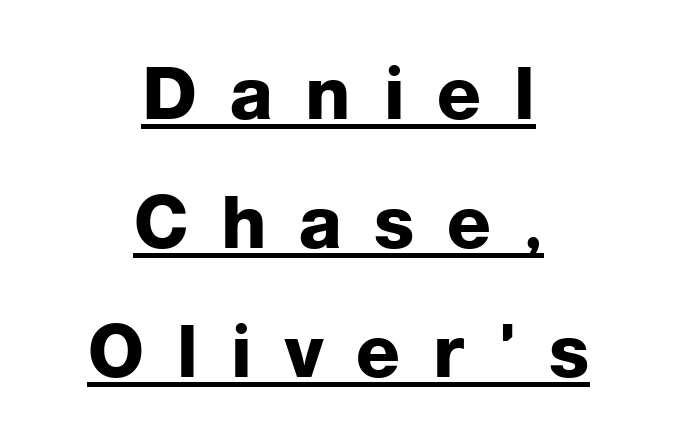
The image shows 72 px heavy sans-serif type, upright; set centered, line spacing 1.79x, unusually wide letter spacing (+0.46 em), underlined; low stroke contrast and a medium x-height.
